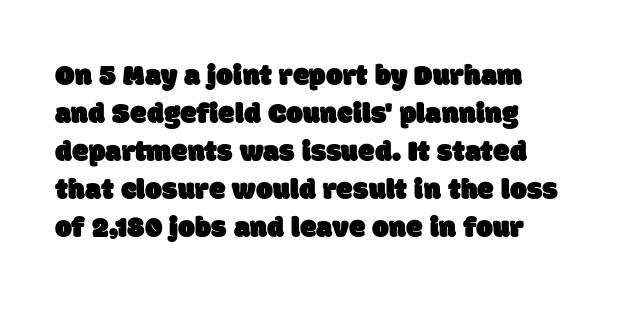
{"serif": "no", "width": "normal", "stroke_contrast": "low", "x_height": "large", "monospaced": "no", "underline": "no", "align": "left", "line_spacing": "normal", "line_spacing_ratio": 1.27, "letter_spacing": "normal", "letter_spacing_em": 0.0, "glyph_px": 30}
